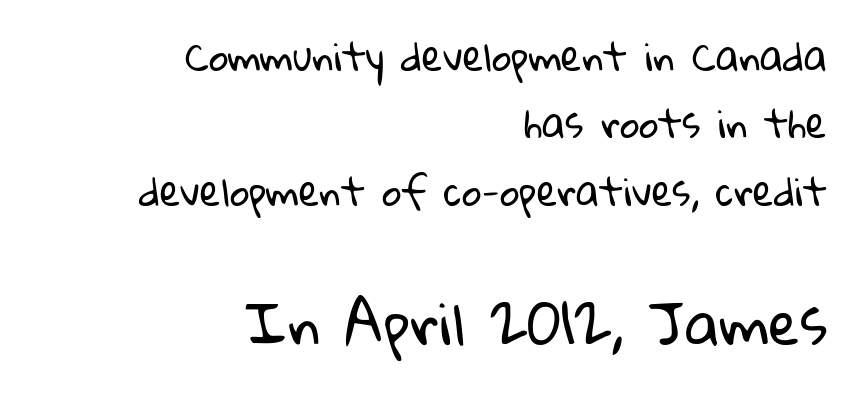
The image shows 57 px regular-weight sans-serif type; set right-aligned, line spacing 1.77x, normal letter spacing, not underlined; the second (bottom) block is 1.5x larger; low stroke contrast and a medium x-height.
